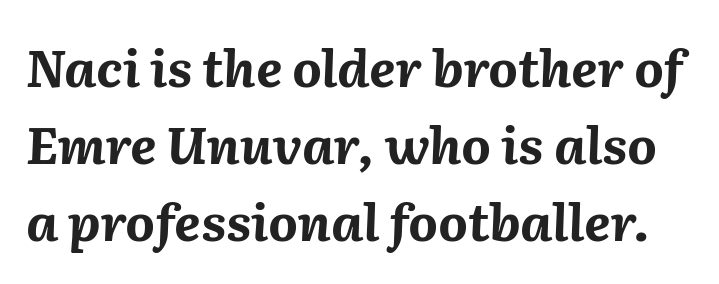
Q: Is the text bold? A: Yes.
Q: Is the text italic (slanted)? A: Yes, it leans right by about 2 degrees.
Q: Is the text underlined? A: No.
Q: Is the spacing between letters normal or unusually wide? A: Normal.
Q: Is the spacing between lines tight, normal or loose? A: Normal.
Q: Width (condensed, normal, or wide)? A: Normal.
Q: Stroke contrast? A: Medium.
Q: x-height? A: Medium.
Q: Monospaced? A: No.
